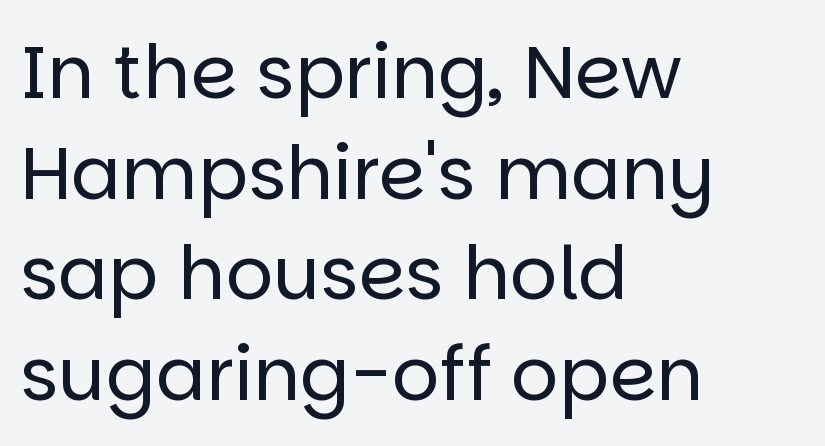
Compared with typical paragraphs, the rows here are spaced about the same. Each letter's strokes conclude bluntly, with no projecting serifs. The rendering uses natural spacing where letterforms have individual widths. The specimen omits any rule beneath the text block's lines.
